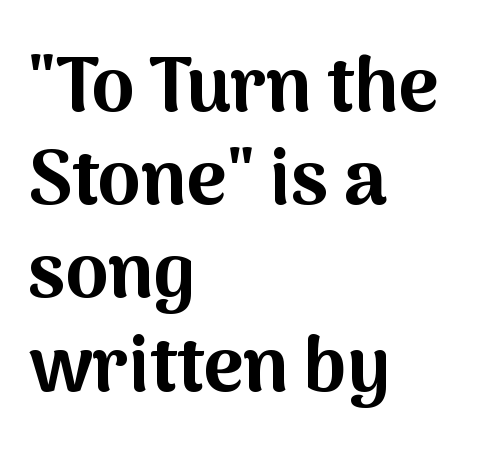
The image shows 77 px bold sans-serif type, upright; set left-aligned, line spacing 1.21x, normal letter spacing, not underlined; medium stroke contrast and a medium x-height.
